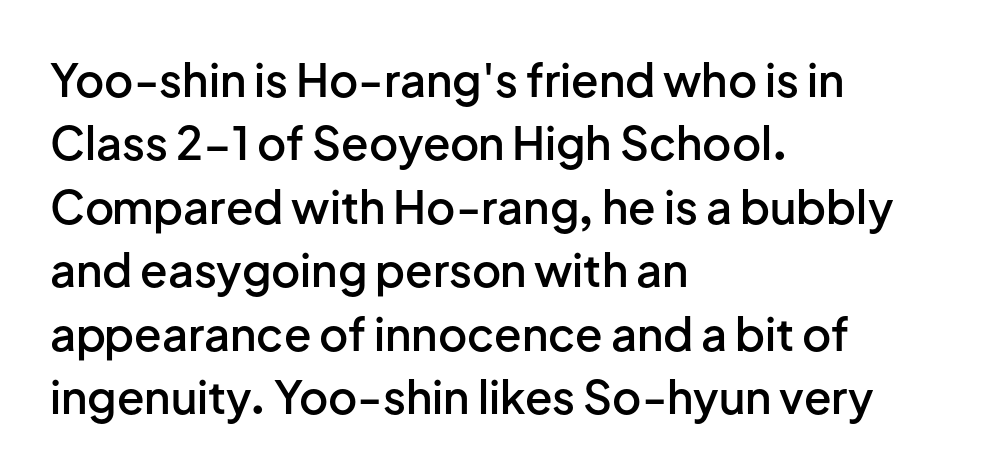
{"serif": "no", "italic": "no", "bold": "semi", "weight": "semibold", "width": "normal", "stroke_contrast": "low", "x_height": "medium", "monospaced": "no", "underline": "no", "align": "left", "line_spacing": "normal", "line_spacing_ratio": 1.41, "letter_spacing": "normal", "letter_spacing_em": 0.0, "glyph_px": 45}
